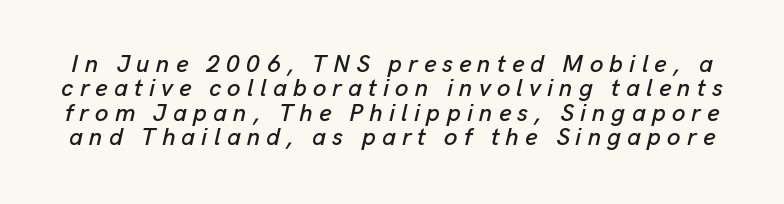
{"italic": "yes", "lean": "right", "slant_degrees": 13, "underline": "no", "line_spacing": "tight", "line_spacing_ratio": 1.02, "letter_spacing": "wide", "letter_spacing_em": 0.26, "glyph_px": 24}
